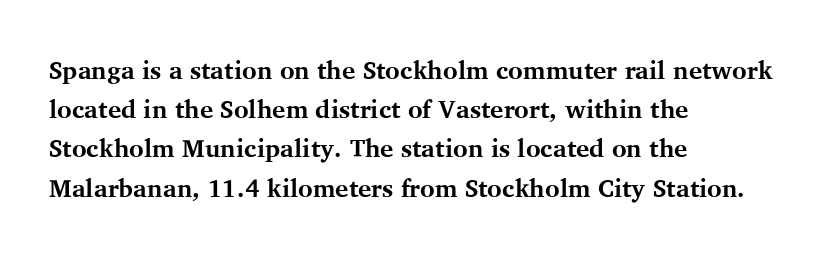
{"italic": "no", "bold": "yes", "underline": "no", "align": "left", "line_spacing": "normal", "line_spacing_ratio": 1.57, "letter_spacing": "normal", "letter_spacing_em": 0.0, "glyph_px": 25}
